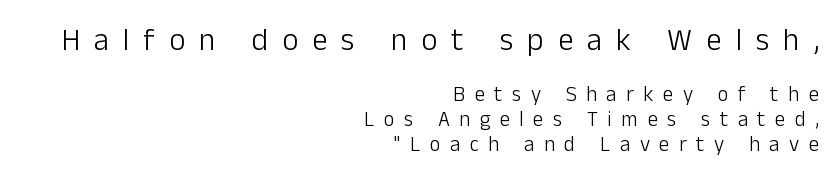
The image shows 31 px light sans-serif type, upright; set right-aligned, line spacing 1.18x, unusually wide letter spacing (+0.45 em), not underlined; the first (top) block is 1.48x larger; low stroke contrast and a medium x-height.
